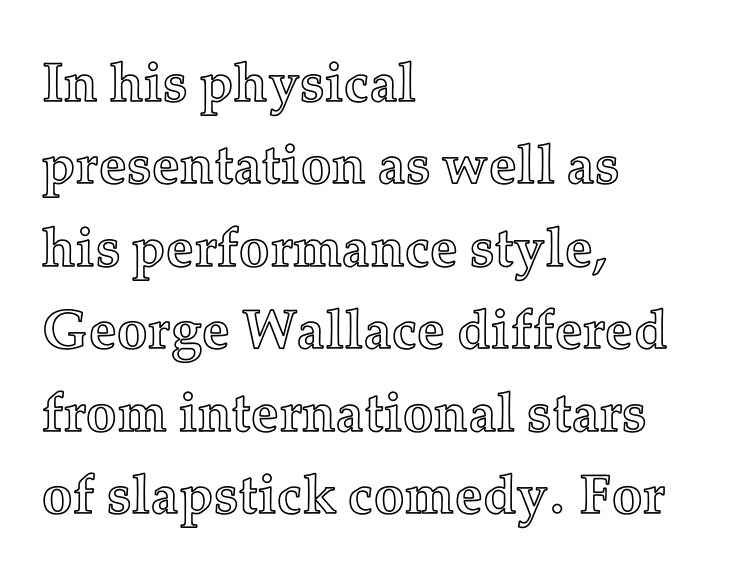
The line texture is even and compact thanks to regular tracking. Spacing verdict: proportional, widths tailored to each character. In terms of posture, this sample is upright. Typeset ragged right — the left edge is the straight one. Notice how descenders clear the ascenders below comfortably — that's standard leading.
